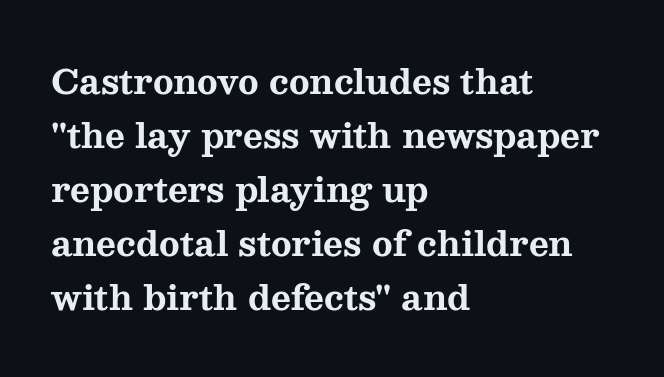
{"serif": "yes", "italic": "no", "bold": "yes", "weight": "bold", "width": "wide", "stroke_contrast": "medium", "x_height": "medium", "monospaced": "no", "underline": "no", "align": "left", "line_spacing": "normal", "line_spacing_ratio": 1.59, "letter_spacing": "normal", "letter_spacing_em": 0.0, "glyph_px": 34}
